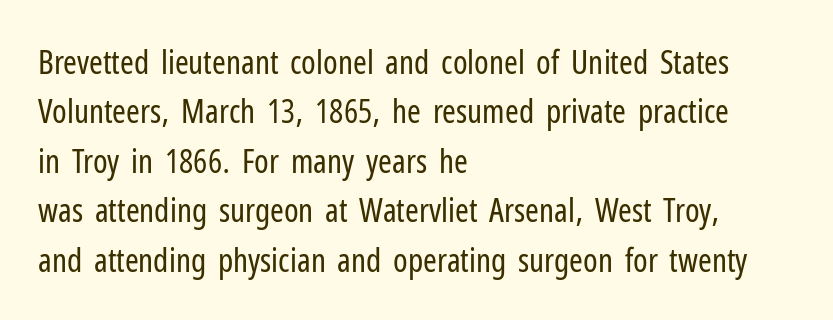
Stroke thickness stays within the range of a standard reading face or lighter. The glyphs are unaccompanied by any horizontal stroke below them. Regarding serifs, this sample does without them. The letters stand straight up with perfectly vertical stems. These lines are set flush left with a ragged right edge. Here the glyphs are tracked normally, forming tight word shapes.
